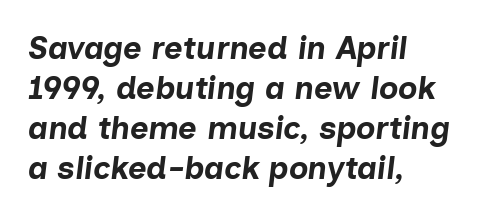
The image shows 32 px bold type, italic (leaning right); set left-aligned, normal line spacing (1.25x), normal letter spacing, not underlined; low stroke contrast and a medium x-height.
